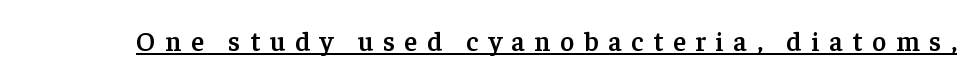
Caption: expanded tracking, letters set apart. These characters rest on top of a visible drawn line. Emphasis by weight is partial: semibold. The axis of the letterforms is exactly vertical.
